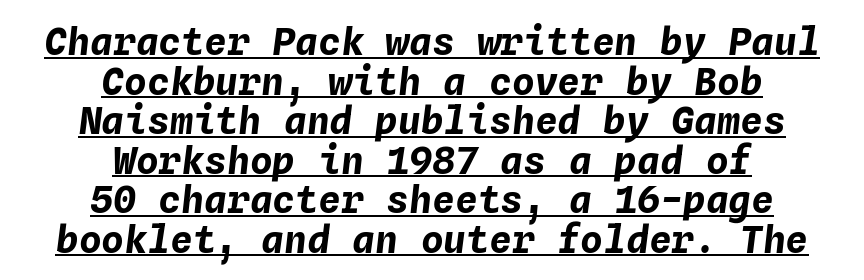
{"italic": "yes", "lean": "right", "slant_degrees": 4, "bold": "yes", "weight": "bold", "width": "normal", "stroke_contrast": "low", "x_height": "medium", "monospaced": "yes", "underline": "yes", "align": "center", "line_spacing": "tight", "line_spacing_ratio": 1.04, "letter_spacing": "normal", "letter_spacing_em": 0.0, "glyph_px": 38}
